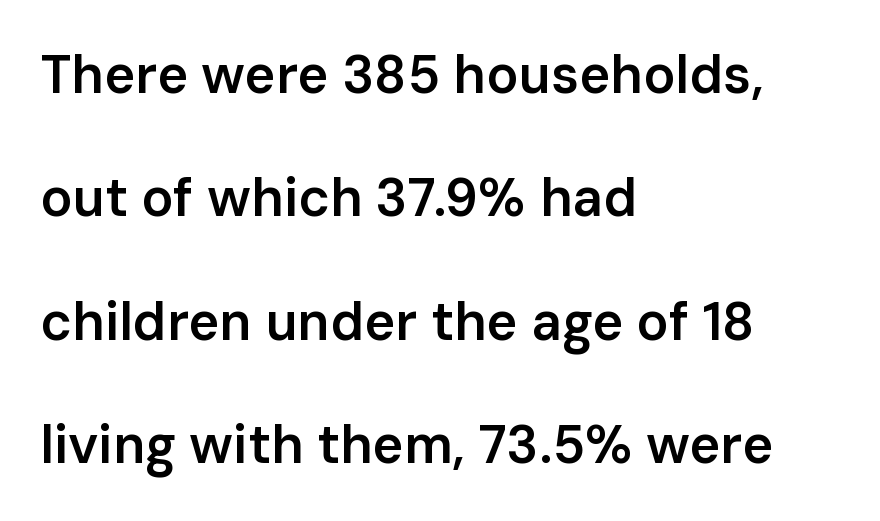
{"serif": "no", "italic": "no", "bold": "semi", "weight": "semibold", "width": "normal", "stroke_contrast": "low", "x_height": "medium", "monospaced": "no", "underline": "no", "align": "left", "line_spacing": "loose", "line_spacing_ratio": 2.33, "letter_spacing": "normal", "letter_spacing_em": 0.0, "glyph_px": 53}
